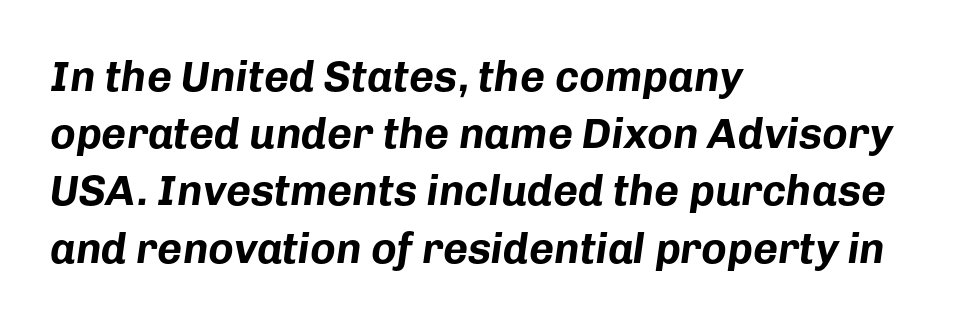
The image shows 43 px bold type, italic (leaning right); set left-aligned, normal line spacing (1.33x), normal letter spacing, not underlined; low stroke contrast and a medium x-height.
